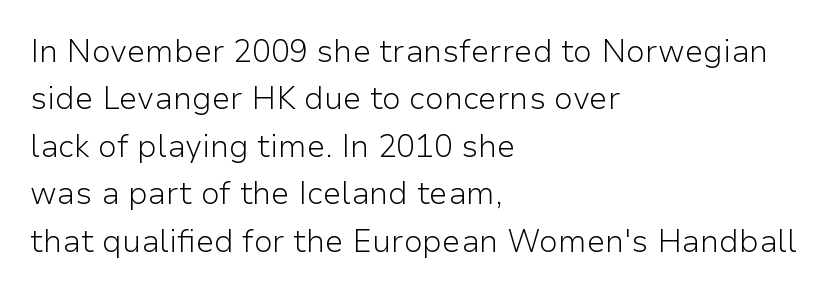
Q: Is the text bold? A: No.
Q: Is the text italic (slanted)? A: No, it is upright.
Q: Is the typeface a serif or a sans-serif typeface? A: Sans-serif.
Q: Is the text underlined? A: No.
Q: How is the paragraph aligned? A: Left-aligned.
Q: Is the spacing between letters normal or unusually wide? A: Normal.
Q: Is the spacing between lines tight, normal or loose? A: Normal.
Q: Width (condensed, normal, or wide)? A: Normal.
Q: Stroke contrast? A: Low.
Q: x-height? A: Medium.
Q: Monospaced? A: No.
